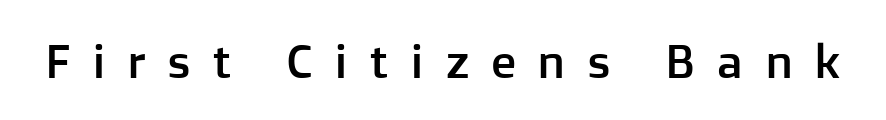
Q: Is the text italic (slanted)? A: No, it is upright.
Q: Is the typeface a serif or a sans-serif typeface? A: Sans-serif.
Q: Is the text underlined? A: No.
Q: Is the spacing between letters normal or unusually wide? A: Unusually wide.
Q: Width (condensed, normal, or wide)? A: Normal.
Q: Stroke contrast? A: Low.
Q: x-height? A: Medium.
Q: Monospaced? A: No.
